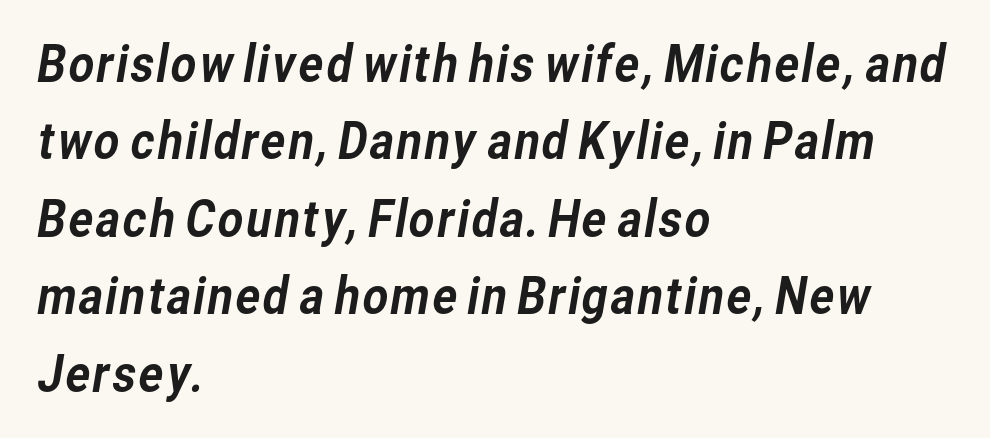
Q: Is the typeface a serif or a sans-serif typeface? A: Sans-serif.
Q: Is the text underlined? A: No.
Q: How is the paragraph aligned? A: Left-aligned.
Q: Is the spacing between letters normal or unusually wide? A: Normal.
Q: Is the spacing between lines tight, normal or loose? A: Normal.
Q: Width (condensed, normal, or wide)? A: Normal.
Q: Stroke contrast? A: Low.
Q: x-height? A: Medium.
Q: Monospaced? A: No.
